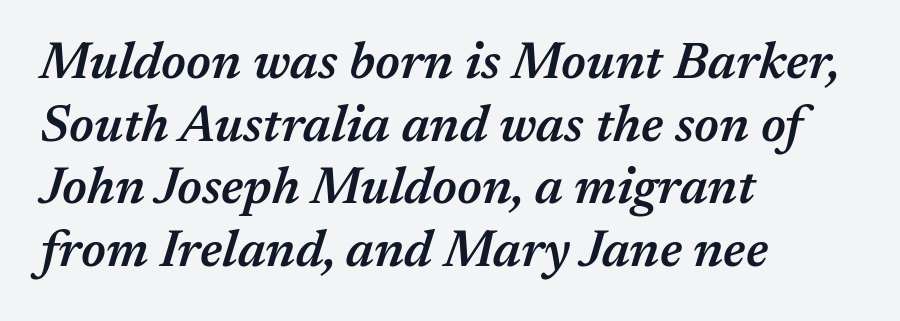
The image shows 51 px semibold type, italic (leaning right); set left-aligned, line spacing 1.23x, normal letter spacing, not underlined; medium stroke contrast and a medium x-height.
